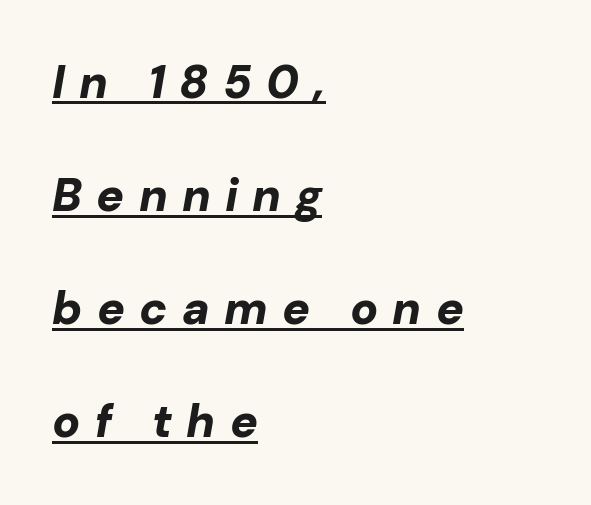
{"italic": "yes", "lean": "right", "slant_degrees": 10, "bold": "yes", "weight": "bold", "width": "normal", "stroke_contrast": "low", "x_height": "medium", "monospaced": "no", "underline": "yes", "align": "left", "line_spacing": "loose", "line_spacing_ratio": 2.46, "letter_spacing": "wide", "letter_spacing_em": 0.31, "glyph_px": 46}
